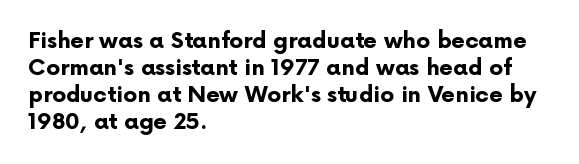
A typesetter would mark this as roman, not italic. What stands out about the letter spacing? Nothing — it is the standard amount. The baseline area is clear. Caption: bold face, heavy strokes.
